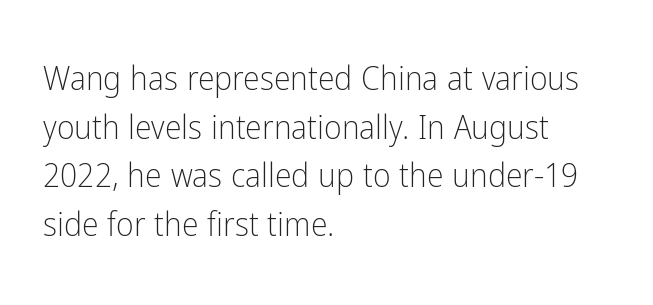
Do the characters align in a grid? No, the font is proportional. No chunkiness to these letters — they're not bold. Each row of text sits above clean, open space. The rows are spaced the way most documents space them.
